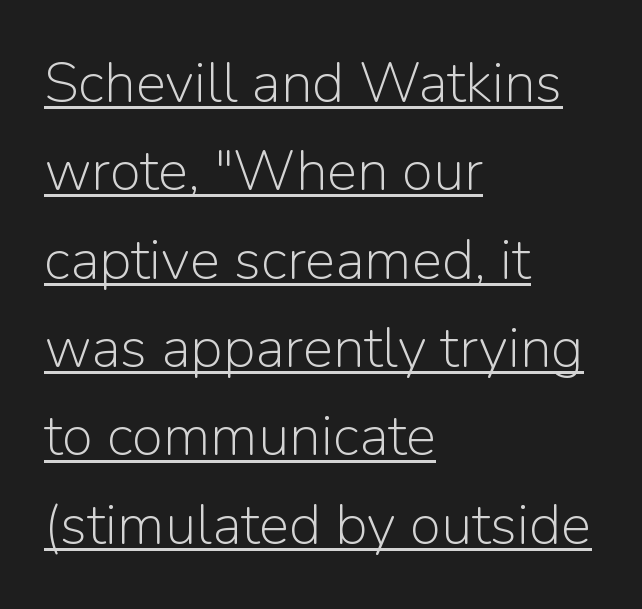
{"serif": "no", "italic": "no", "bold": "no", "weight": "light", "width": "normal", "stroke_contrast": "low", "x_height": "medium", "monospaced": "no", "underline": "yes", "align": "left", "line_spacing": "normal", "line_spacing_ratio": 1.55, "letter_spacing": "normal", "letter_spacing_em": 0.0, "glyph_px": 57}
